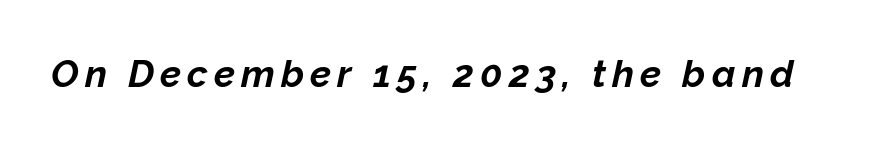
Nobody drew a line under any word here. Chunky letters — that's bold for sure. Slanted lettering throughout. Do the characters align in a grid? No, the font is proportional.
